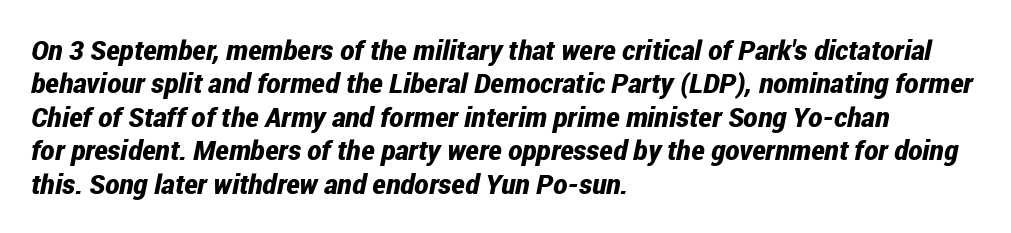
{"italic": "yes", "lean": "right", "slant_degrees": 12, "bold": "yes", "underline": "no", "align": "left", "line_spacing_ratio": 1.24, "letter_spacing": "normal", "letter_spacing_em": 0.0, "glyph_px": 27}
